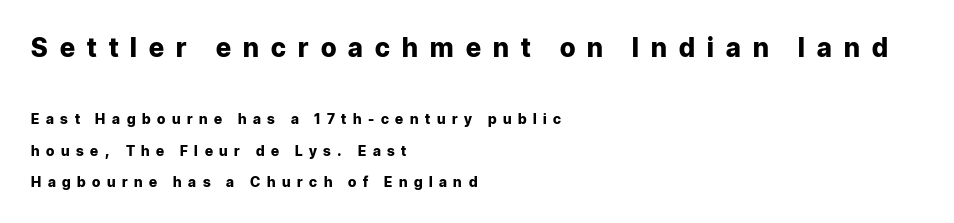
Anything drawn beneath the words? Only blank space. The rendering inserts visible extra space after every character. Every stem runs plumb, perpendicular to the baseline. Which chunk is bigger? The first one — the top block dwarfs the bottom. The setting favours the left margin, as ordinary paragraphs usually do.
